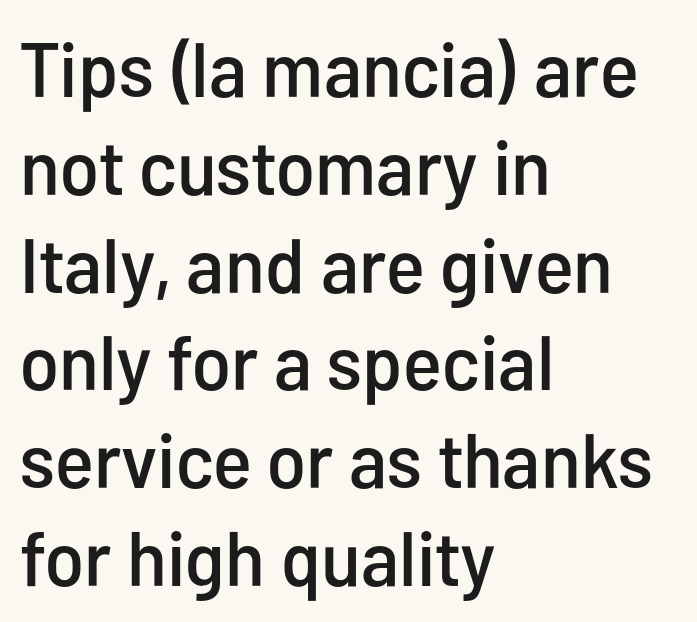
The image shows 77 px condensed sans-serif type, upright; set left-aligned, normal line spacing (1.27x), normal letter spacing, not underlined; low stroke contrast and a medium x-height.
